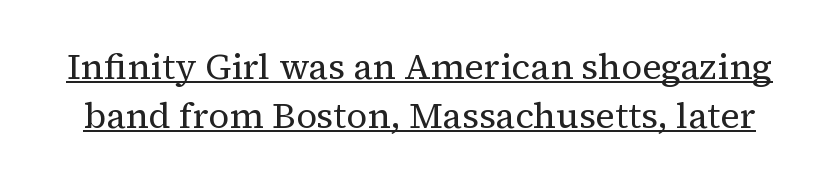
Q: Is the text bold? A: No.
Q: Is the text italic (slanted)? A: No, it is upright.
Q: Is the typeface a serif or a sans-serif typeface? A: Serif.
Q: Is the text underlined? A: Yes.
Q: Is the spacing between letters normal or unusually wide? A: Normal.
Q: Is the spacing between lines tight, normal or loose? A: Normal.
Q: Width (condensed, normal, or wide)? A: Normal.
Q: Stroke contrast? A: Medium.
Q: x-height? A: Medium.
Q: Monospaced? A: No.
